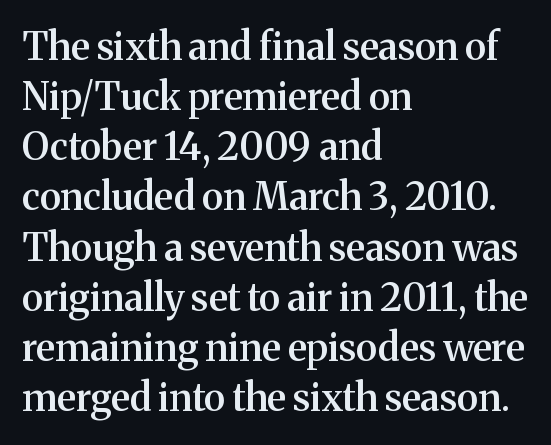
Q: Is the text bold? A: Semi-bold.
Q: Is the text italic (slanted)? A: No, it is upright.
Q: Is the typeface a serif or a sans-serif typeface? A: Serif.
Q: Is the text underlined? A: No.
Q: How is the paragraph aligned? A: Left-aligned.
Q: Is the spacing between letters normal or unusually wide? A: Normal.
Q: Is the spacing between lines tight, normal or loose? A: Normal.
Q: Width (condensed, normal, or wide)? A: Normal.
Q: Stroke contrast? A: Medium.
Q: x-height? A: Medium.
Q: Monospaced? A: No.
